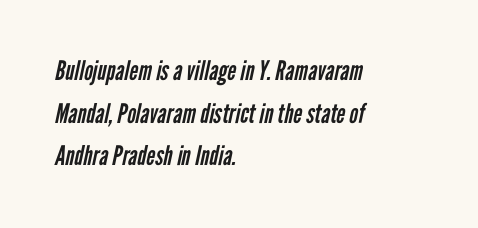
This rendering leaves character spacing at its baseline value. The space directly below the letters is spotless. Does the copy run flush right? No — it runs flush left. A typesetter would call this leading conventional body-copy spacing. Stems and bowls with no extra thickness — not bold.
